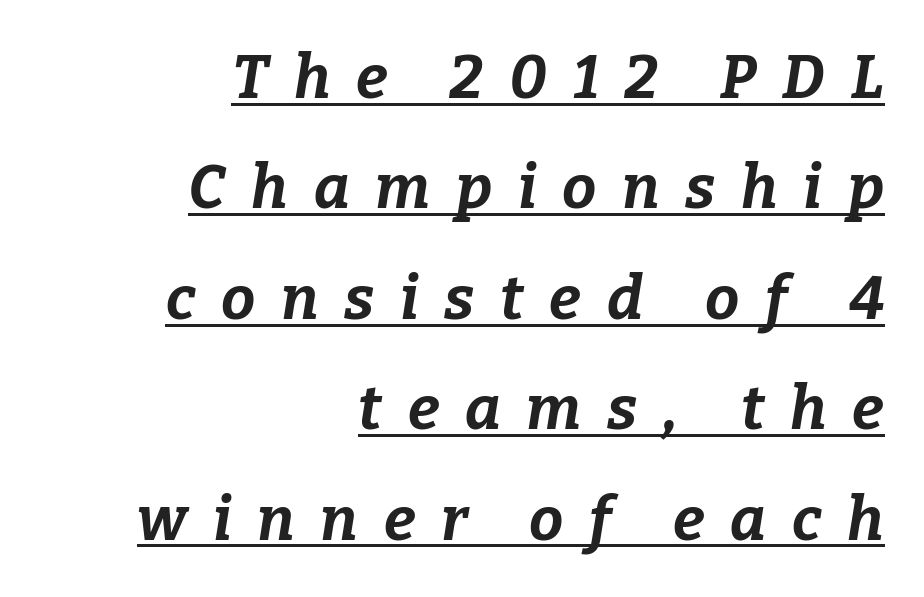
The image shows 61 px bold type, italic (leaning right); set right-aligned, line spacing 1.81x, unusually wide letter spacing (+0.42 em), underlined; low stroke contrast and a medium x-height.
